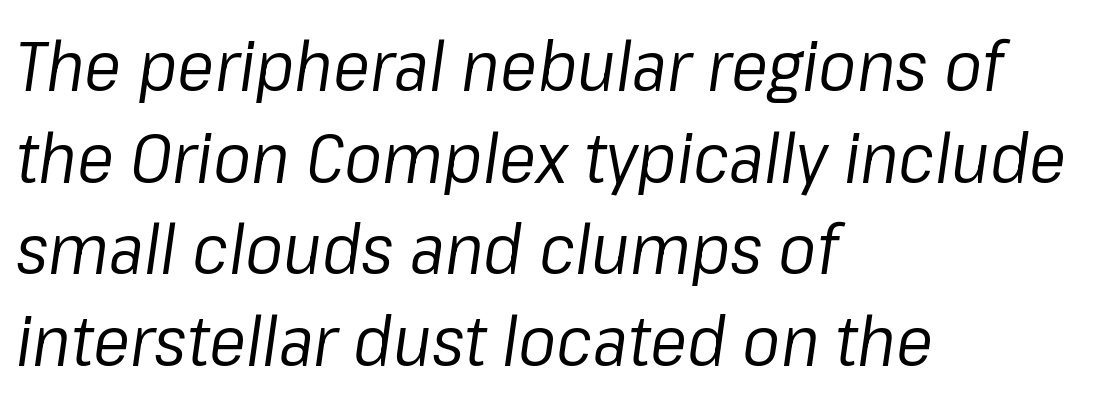
The image shows 70 px regular-weight type, italic (leaning right); set left-aligned, normal line spacing (1.31x), normal letter spacing, not underlined; low stroke contrast and a medium x-height.
